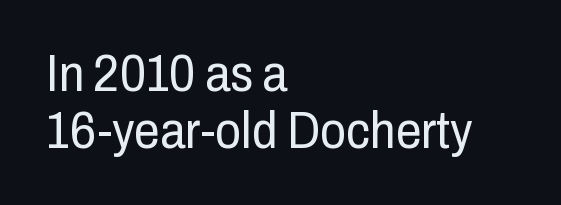
The image shows 51 px regular-weight, condensed sans-serif type, upright; set left-aligned, tight line spacing (1.11x), normal letter spacing, not underlined; low stroke contrast and a medium x-height.
